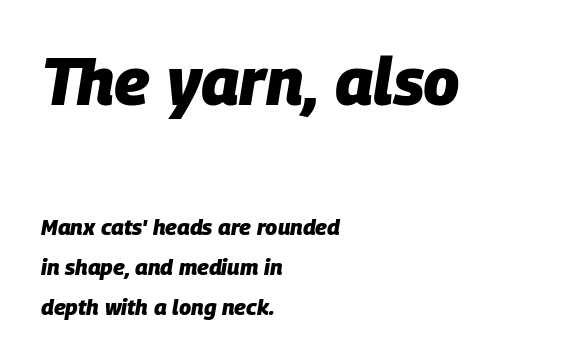
The zone under the glyphs is completely vacant. Line beginnings align vertically; line endings do not. Looks like regular typesetting: each glyph gets only the width it needs. Italic: yes, the glyphs are oblique. What weight is shown? A full bold with thick strokes. Standard letterfit; no display-style spreading of the glyphs.
